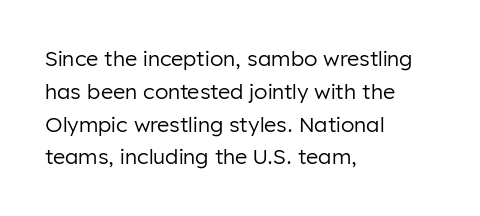
The image shows 21 px text type, upright; set left-aligned, normal line spacing (1.56x), normal letter spacing, not underlined.
